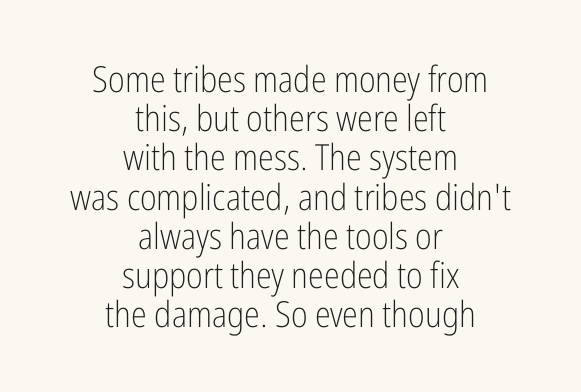
{"serif": "no", "italic": "no", "bold": "no", "weight": "light", "width": "condensed", "stroke_contrast": "low", "x_height": "medium", "monospaced": "no", "underline": "no", "align": "center", "line_spacing": "tight", "line_spacing_ratio": 1.09, "letter_spacing": "normal", "letter_spacing_em": 0.0, "glyph_px": 36}
